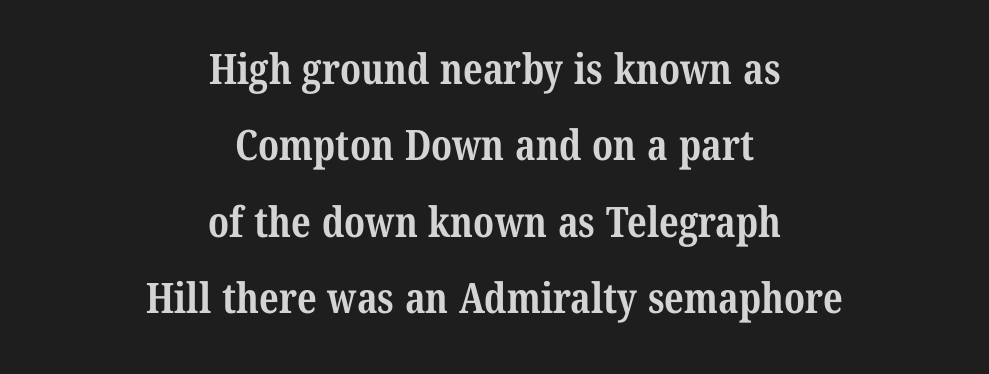
The image shows 42 px bold, condensed serif type; set centered, line spacing 1.82x, normal letter spacing, not underlined; medium stroke contrast and a medium x-height.
